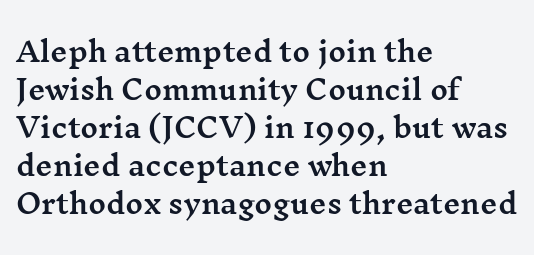
The image shows 27 px text type, upright; set left-aligned, normal line spacing (1.41x), normal letter spacing, not underlined.
